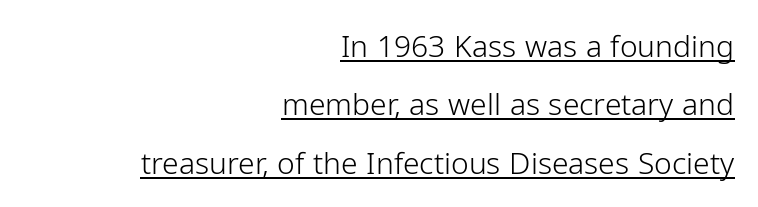
Each stroke keeps to a modest, everyday thickness or less. Whoever set this chose breathing room over compactness in the vertical rhythm. Vertical strokes here are truly vertical. Caption: standard tracking, unaltered. Each letter keeps its own natural width here, so spacing adapts to shape. Compared with undecorated copy, this sample adds a rule below the words.
